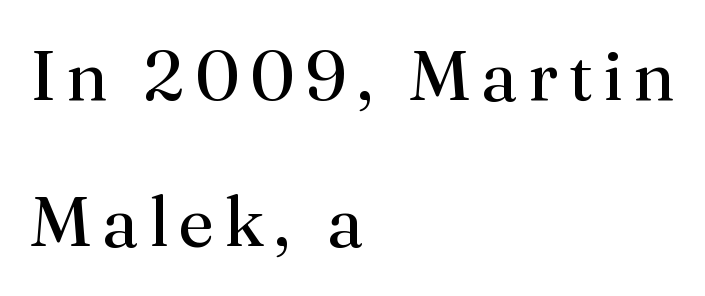
{"serif": "yes", "italic": "no", "bold": "no", "weight": "regular", "width": "normal", "stroke_contrast": "medium", "x_height": "small", "monospaced": "no", "underline": "no", "align": "left", "line_spacing": "loose", "line_spacing_ratio": 2.06, "glyph_px": 71}
